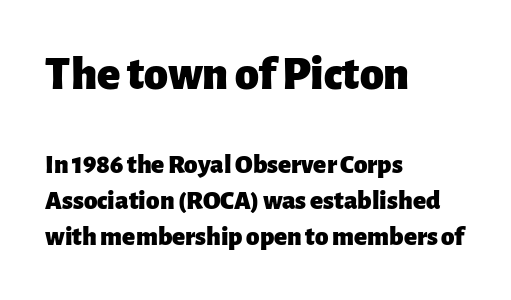
{"serif": "no", "italic": "no", "bold": "yes", "weight": "heavy", "width": "normal", "stroke_contrast": "low", "x_height": "medium", "monospaced": "no", "underline": "no", "align": "left", "line_spacing": "normal", "line_spacing_ratio": 1.34, "letter_spacing": "normal", "letter_spacing_em": 0.0, "larger_block": "first", "size_ratio": 1.78, "glyph_px": 48}
